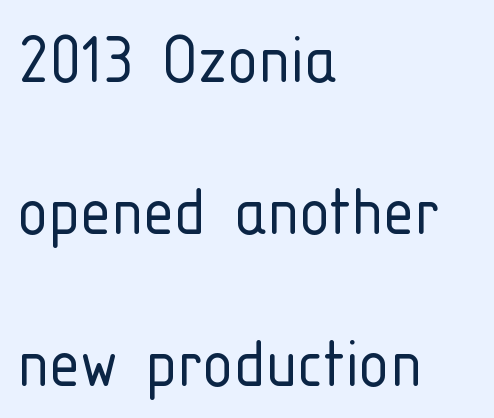
Q: Is the text bold? A: No.
Q: Is the text italic (slanted)? A: No, it is upright.
Q: Is the typeface a serif or a sans-serif typeface? A: Sans-serif.
Q: Is the text underlined? A: No.
Q: How is the paragraph aligned? A: Left-aligned.
Q: Is the spacing between letters normal or unusually wide? A: Normal.
Q: Is the spacing between lines tight, normal or loose? A: Loose.
Q: Width (condensed, normal, or wide)? A: Condensed.
Q: Stroke contrast? A: Low.
Q: x-height? A: Medium.
Q: Monospaced? A: No.
